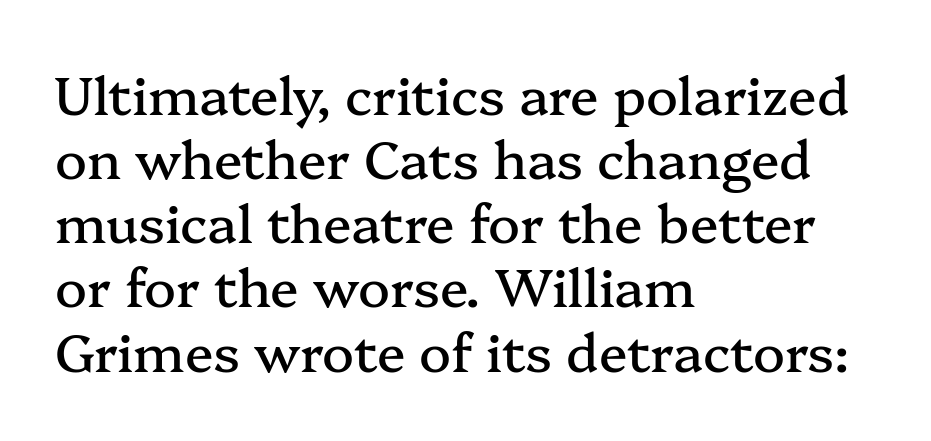
The image shows 53 px serif type, upright; set left-aligned, line spacing 1.21x, normal letter spacing, not underlined; medium stroke contrast and a medium x-height.
